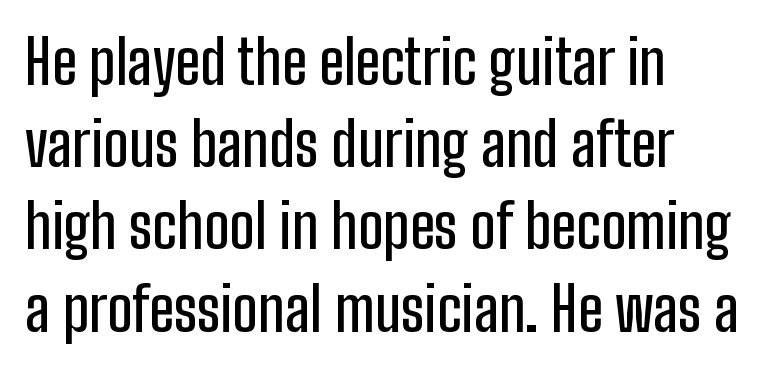
The line-height multiplier appears to be the usual default. The face used here is rendered with its standard letterfit. The paragraph shown leans on its left margin. You could not count columns in this text — the font is proportionally spaced.
